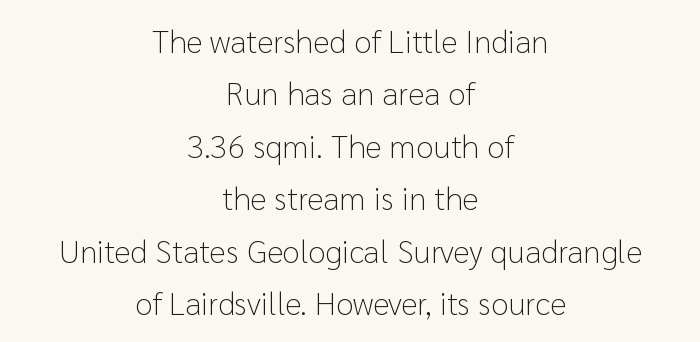
Q: Is the text bold? A: No.
Q: Is the text italic (slanted)? A: No, it is upright.
Q: Is the typeface a serif or a sans-serif typeface? A: Sans-serif.
Q: Is the text underlined? A: No.
Q: How is the paragraph aligned? A: Centered.
Q: Is the spacing between letters normal or unusually wide? A: Normal.
Q: Is the spacing between lines tight, normal or loose? A: Normal.
Q: Width (condensed, normal, or wide)? A: Normal.
Q: Stroke contrast? A: Low.
Q: x-height? A: Medium.
Q: Monospaced? A: No.
